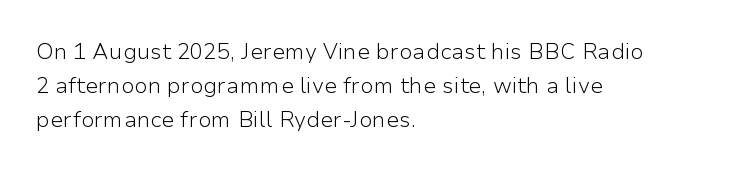
{"italic": "no", "bold": "no", "underline": "no", "align": "left", "line_spacing": "normal", "line_spacing_ratio": 1.54, "letter_spacing": "normal", "letter_spacing_em": 0.0, "glyph_px": 22}
